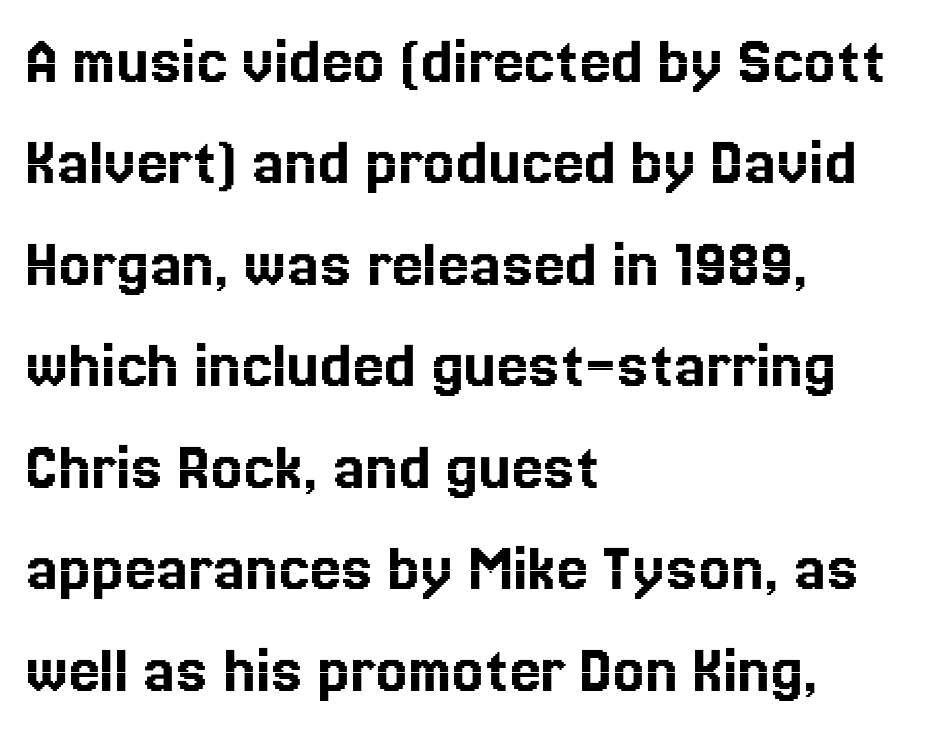
The image shows 70 px text type, upright; set left-aligned, normal line spacing (1.45x), normal letter spacing, not underlined; a medium x-height.
